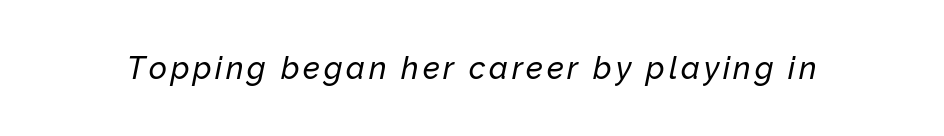
{"italic": "yes", "lean": "right", "slant_degrees": 12, "width": "normal", "stroke_contrast": "low", "x_height": "medium", "monospaced": "no", "underline": "no", "glyph_px": 31}
